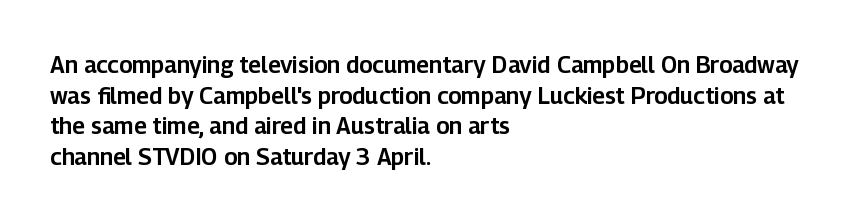
A typesetter would call this leading conventional body-copy spacing. No italicization has been applied; the sample stays upright. Tracking value appears to be zero — textbook default spacing. Short and long lines alike share a common starting point at left. Decoration check: the copy has no underline.
